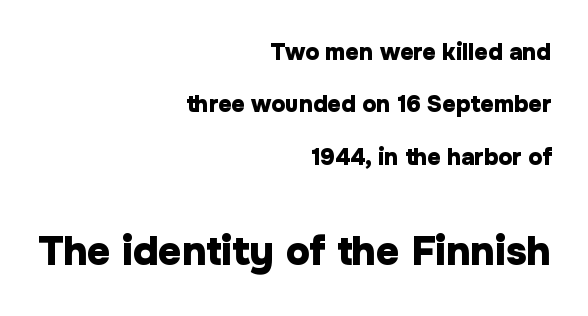
One glance says open: line gaps are wider than usual. You can tell it's not italic because the verticals are truly vertical. Anything drawn beneath the words? Only blank space. The tracking reads as untouched default to a designer's eye.
